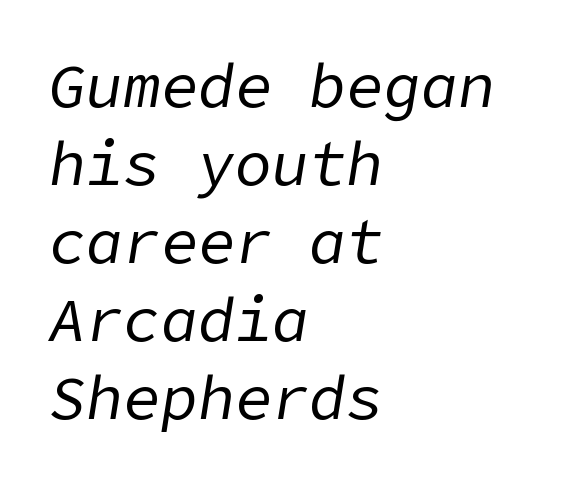
Q: Is the text bold? A: No.
Q: Is the text italic (slanted)? A: Yes, it leans right by about 9 degrees.
Q: Is the text underlined? A: No.
Q: How is the paragraph aligned? A: Left-aligned.
Q: Is the spacing between letters normal or unusually wide? A: Normal.
Q: Is the spacing between lines tight, normal or loose? A: Normal.
Q: Width (condensed, normal, or wide)? A: Normal.
Q: Stroke contrast? A: Low.
Q: x-height? A: Medium.
